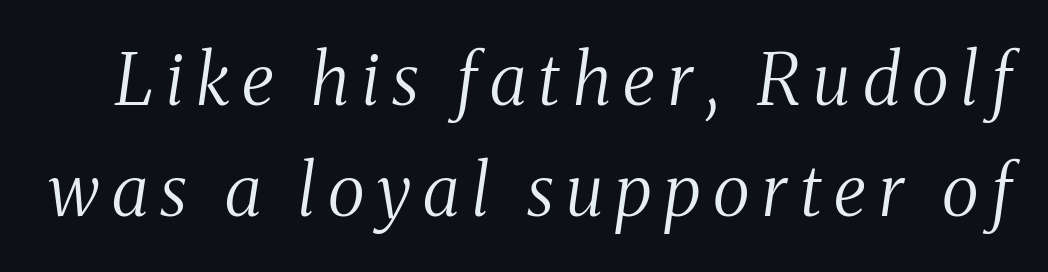
Q: Is the text bold? A: No.
Q: Is the text italic (slanted)? A: Yes, it leans right by about 8 degrees.
Q: Is the typeface a serif or a sans-serif typeface? A: Serif.
Q: Is the text underlined? A: No.
Q: Is the spacing between lines tight, normal or loose? A: Normal.
Q: Width (condensed, normal, or wide)? A: Condensed.
Q: Stroke contrast? A: Medium.
Q: x-height? A: Medium.
Q: Monospaced? A: No.
